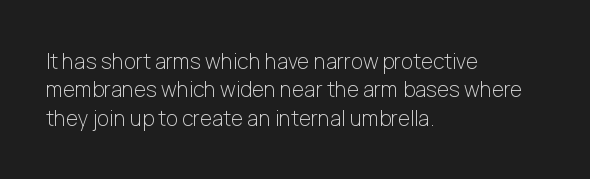
{"italic": "no", "bold": "no", "underline": "no", "align": "left", "line_spacing": "normal", "line_spacing_ratio": 1.35, "letter_spacing": "normal", "letter_spacing_em": 0.0, "glyph_px": 21}
